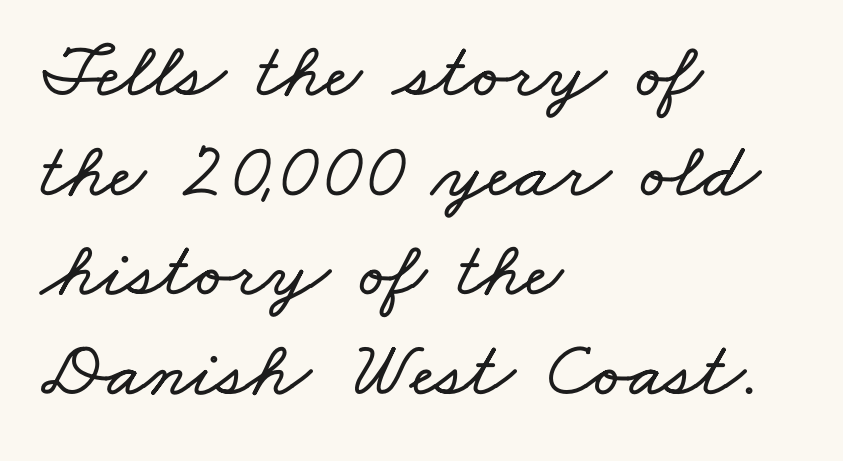
The image shows 79 px wide type; set left-aligned, normal line spacing (1.26x), normal letter spacing, not underlined; low stroke contrast and a small x-height.
